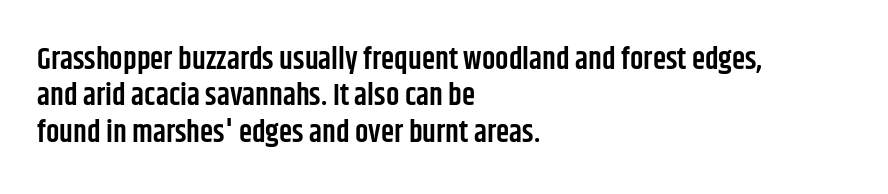
The image shows 30 px semibold, condensed sans-serif type, upright; set left-aligned, line spacing 1.21x, normal letter spacing, not underlined; low stroke contrast and a large x-height.
